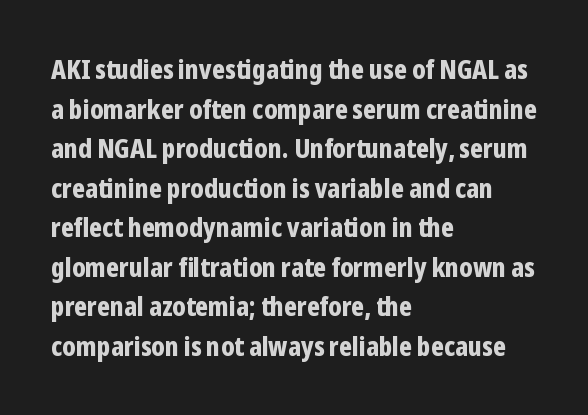
{"italic": "no", "bold": "yes", "underline": "no", "align": "left", "line_spacing": "normal", "line_spacing_ratio": 1.52, "letter_spacing": "normal", "letter_spacing_em": 0.0, "glyph_px": 26}
